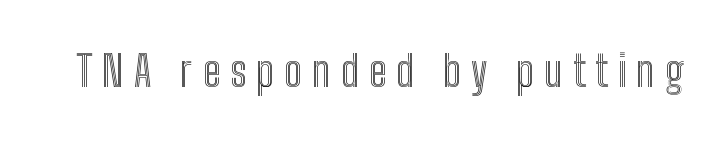
{"italic": "no", "width": "condensed", "x_height": "medium", "monospaced": "no", "underline": "no", "letter_spacing": "wide", "letter_spacing_em": 0.23, "glyph_px": 43}
